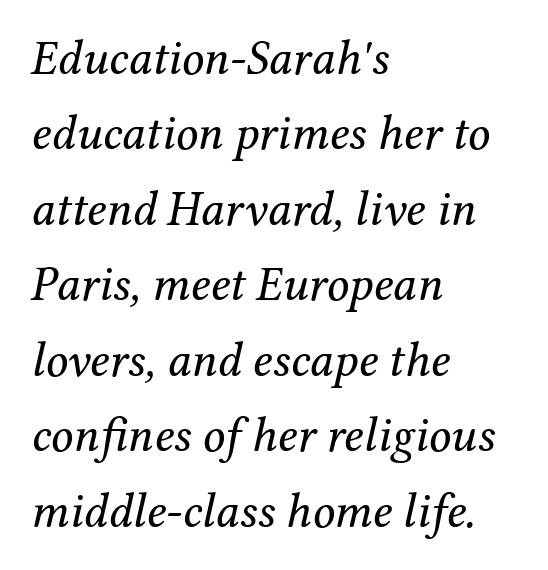
{"serif": "yes", "italic": "yes", "lean": "right", "slant_degrees": 12, "bold": "no", "weight": "regular", "width": "normal", "stroke_contrast": "medium", "x_height": "medium", "monospaced": "no", "underline": "no", "align": "left", "line_spacing": "normal", "line_spacing_ratio": 1.54, "letter_spacing": "normal", "letter_spacing_em": 0.0, "glyph_px": 49}
